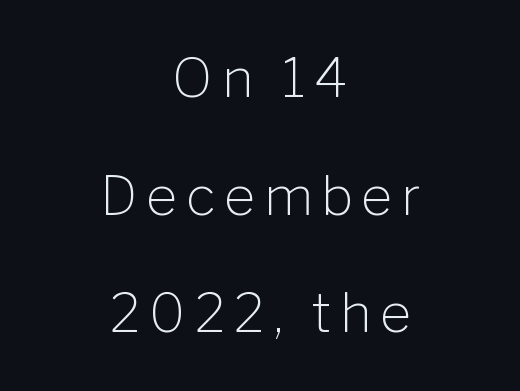
{"serif": "no", "italic": "no", "bold": "no", "weight": "light", "width": "normal", "stroke_contrast": "low", "x_height": "medium", "monospaced": "no", "underline": "no", "align": "center", "line_spacing": "loose", "line_spacing_ratio": 2.18, "glyph_px": 54}
